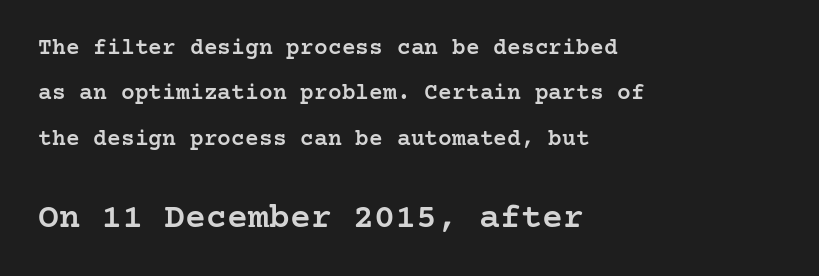
Q: Is the text bold? A: Semi-bold.
Q: Is the text italic (slanted)? A: No, it is upright.
Q: Is the typeface a serif or a sans-serif typeface? A: Serif.
Q: Is the text underlined? A: No.
Q: How is the paragraph aligned? A: Left-aligned.
Q: Is the spacing between letters normal or unusually wide? A: Normal.
Q: Is the spacing between lines tight, normal or loose? A: Loose.
Q: Which block of text is set in a larger size, the first (top) or the second (bottom)? A: The second (bottom) one.
Q: Width (condensed, normal, or wide)? A: Normal.
Q: Stroke contrast? A: Low.
Q: x-height? A: Medium.
